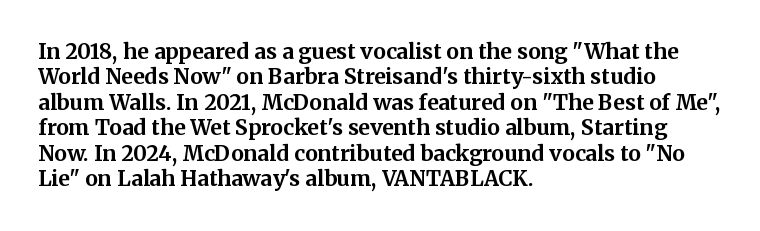
The image shows 21 px bold type, upright; set left-aligned, line spacing 1.21x, normal letter spacing, not underlined.
